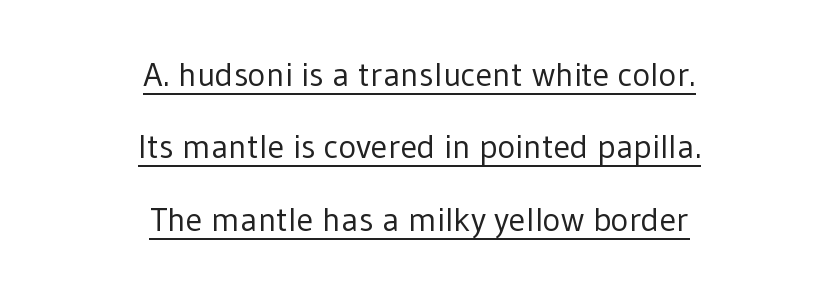
Q: Is the text bold? A: No.
Q: Is the text italic (slanted)? A: No, it is upright.
Q: Is the typeface a serif or a sans-serif typeface? A: Sans-serif.
Q: Is the text underlined? A: Yes.
Q: How is the paragraph aligned? A: Centered.
Q: Is the spacing between letters normal or unusually wide? A: Normal.
Q: Is the spacing between lines tight, normal or loose? A: Loose.
Q: Width (condensed, normal, or wide)? A: Normal.
Q: Stroke contrast? A: Low.
Q: x-height? A: Medium.
Q: Monospaced? A: No.
